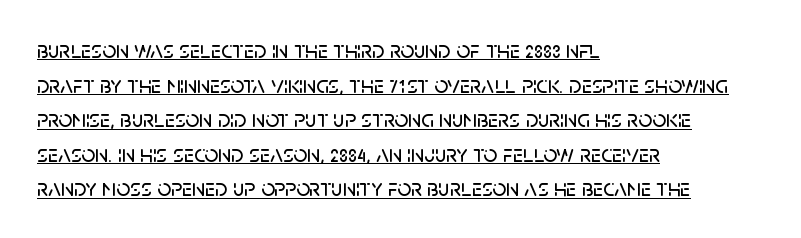
The image shows 24 px text type, upright; set left-aligned, normal line spacing (1.44x), normal letter spacing, underlined.
